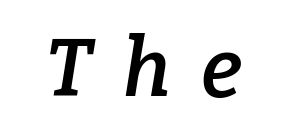
The letters advance in unequal steps, a hallmark of proportional type. Quick note: italic. Each word looks stretched out because of the extra space between its letters. Check the space under the baseline: it is left empty. As a designer I'd log this as weight 600, semibold.
